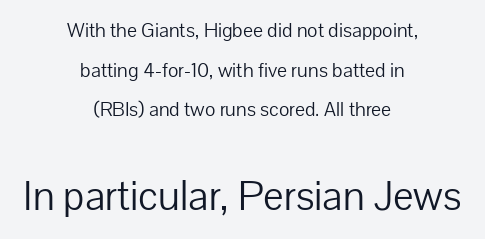
Q: Is the text bold? A: No.
Q: Is the text italic (slanted)? A: No, it is upright.
Q: Is the typeface a serif or a sans-serif typeface? A: Sans-serif.
Q: Is the text underlined? A: No.
Q: How is the paragraph aligned? A: Centered.
Q: Is the spacing between letters normal or unusually wide? A: Normal.
Q: Is the spacing between lines tight, normal or loose? A: Loose.
Q: Which block of text is set in a larger size, the first (top) or the second (bottom)? A: The second (bottom) one.
Q: Width (condensed, normal, or wide)? A: Normal.
Q: Stroke contrast? A: Low.
Q: x-height? A: Medium.
Q: Monospaced? A: No.
